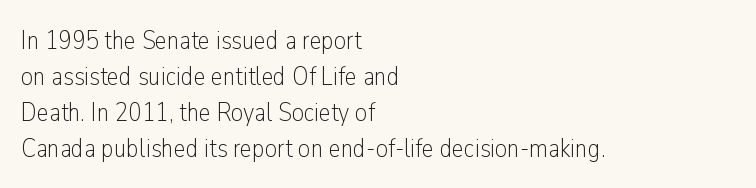
Q: Is the text bold? A: No.
Q: Is the text italic (slanted)? A: No, it is upright.
Q: Is the text underlined? A: No.
Q: How is the paragraph aligned? A: Left-aligned.
Q: Is the spacing between letters normal or unusually wide? A: Normal.
Q: Is the spacing between lines tight, normal or loose? A: Normal.
